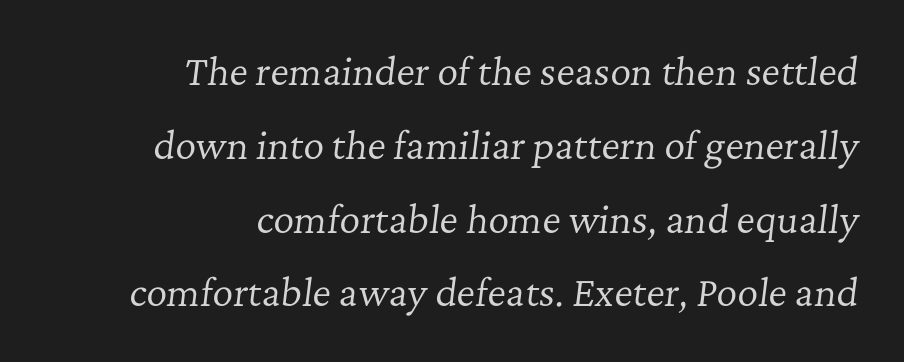
The image shows 36 px regular-weight serif type, italic (leaning right); set right-aligned, loose line spacing (2.05x), normal letter spacing, not underlined; low stroke contrast and a medium x-height.
